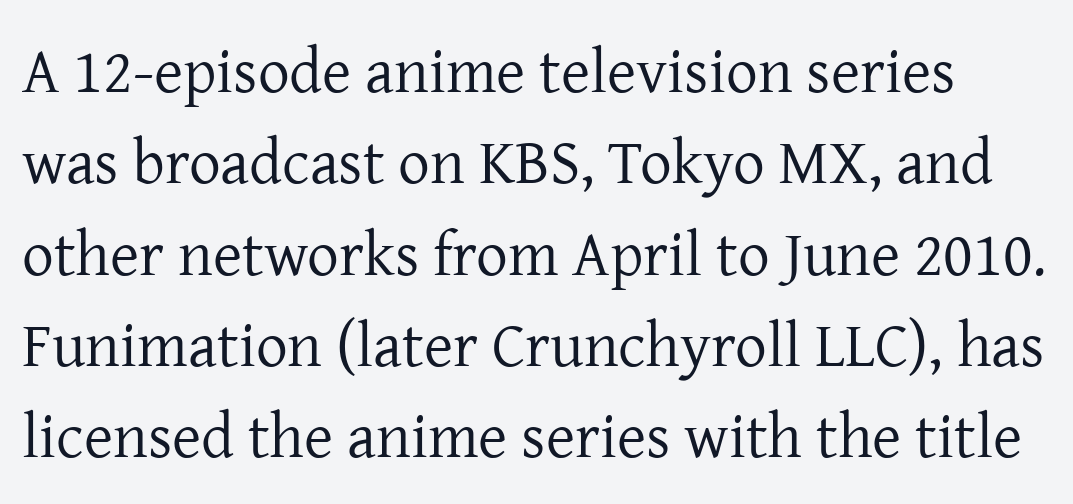
Q: Is the text bold? A: No.
Q: Is the text italic (slanted)? A: No, it is upright.
Q: Is the typeface a serif or a sans-serif typeface? A: Serif.
Q: Is the text underlined? A: No.
Q: Is the spacing between letters normal or unusually wide? A: Normal.
Q: Is the spacing between lines tight, normal or loose? A: Normal.
Q: Width (condensed, normal, or wide)? A: Normal.
Q: Stroke contrast? A: Low.
Q: x-height? A: Medium.
Q: Monospaced? A: No.
